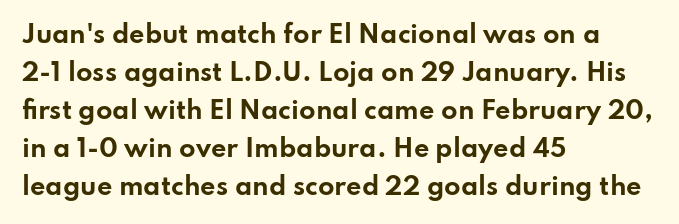
{"italic": "no", "bold": "yes", "underline": "no", "align": "left", "line_spacing": "normal", "line_spacing_ratio": 1.58, "letter_spacing": "normal", "letter_spacing_em": 0.0, "glyph_px": 24}
